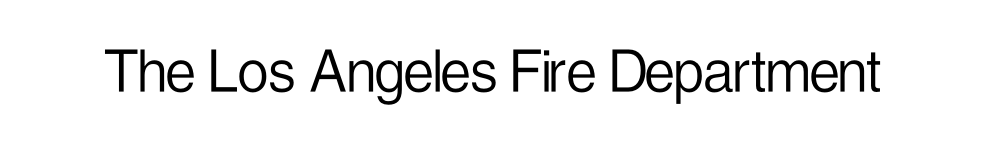
Q: Is the text bold? A: No.
Q: Is the text italic (slanted)? A: No, it is upright.
Q: Is the typeface a serif or a sans-serif typeface? A: Sans-serif.
Q: Is the text underlined? A: No.
Q: Is the spacing between letters normal or unusually wide? A: Normal.
Q: Width (condensed, normal, or wide)? A: Condensed.
Q: Stroke contrast? A: Low.
Q: x-height? A: Medium.
Q: Monospaced? A: No.
